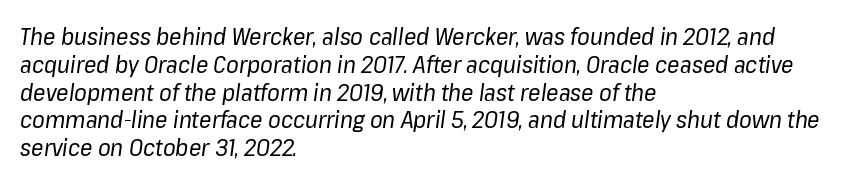
Q: Is the text bold? A: No.
Q: Is the text italic (slanted)? A: Yes, it leans right by about 8 degrees.
Q: Is the text underlined? A: No.
Q: How is the paragraph aligned? A: Left-aligned.
Q: Is the spacing between letters normal or unusually wide? A: Normal.
